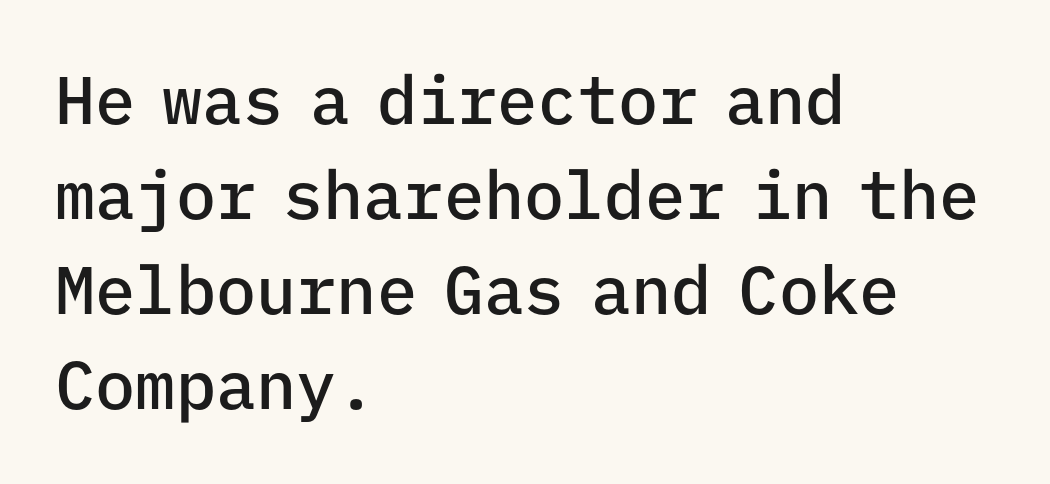
Q: Is the text bold? A: Semi-bold.
Q: Is the text italic (slanted)? A: No, it is upright.
Q: Is the typeface a serif or a sans-serif typeface? A: Sans-serif.
Q: Is the text underlined? A: No.
Q: How is the paragraph aligned? A: Left-aligned.
Q: Is the spacing between letters normal or unusually wide? A: Normal.
Q: Is the spacing between lines tight, normal or loose? A: Normal.
Q: Width (condensed, normal, or wide)? A: Normal.
Q: Stroke contrast? A: Low.
Q: x-height? A: Medium.
Q: Monospaced? A: Yes.
